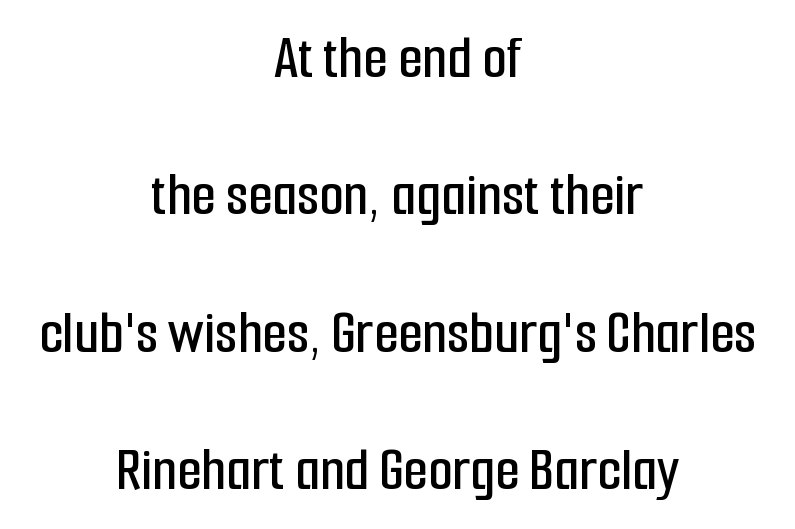
Q: Is the text italic (slanted)? A: No, it is upright.
Q: Is the typeface a serif or a sans-serif typeface? A: Sans-serif.
Q: Is the text underlined? A: No.
Q: How is the paragraph aligned? A: Centered.
Q: Is the spacing between letters normal or unusually wide? A: Normal.
Q: Is the spacing between lines tight, normal or loose? A: Loose.
Q: Width (condensed, normal, or wide)? A: Condensed.
Q: Stroke contrast? A: Low.
Q: x-height? A: Medium.
Q: Monospaced? A: No.
